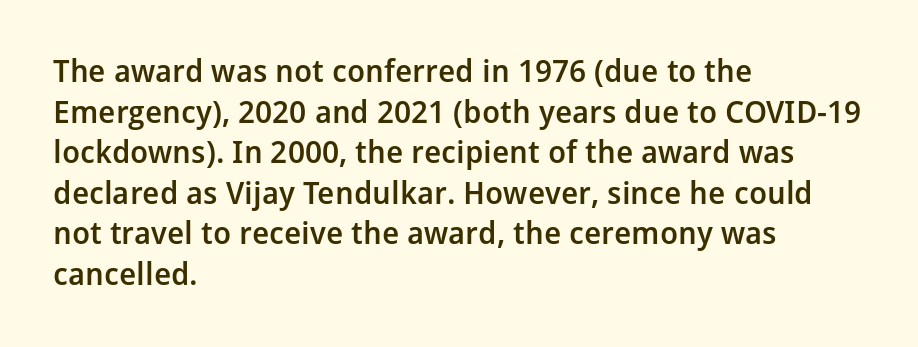
Q: Is the text bold? A: Semi-bold.
Q: Is the text italic (slanted)? A: No, it is upright.
Q: Is the typeface a serif or a sans-serif typeface? A: Sans-serif.
Q: Is the text underlined? A: No.
Q: How is the paragraph aligned? A: Left-aligned.
Q: Is the spacing between letters normal or unusually wide? A: Normal.
Q: Is the spacing between lines tight, normal or loose? A: Normal.
Q: Width (condensed, normal, or wide)? A: Normal.
Q: Stroke contrast? A: Low.
Q: x-height? A: Medium.
Q: Monospaced? A: No.
